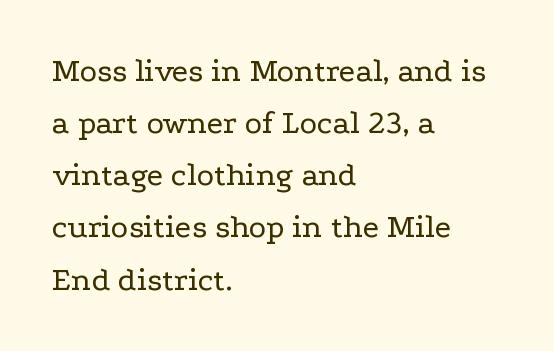
The image shows 33 px regular-weight, wide serif type, upright; set left-aligned, normal line spacing (1.58x), normal letter spacing, not underlined; low stroke contrast and a medium x-height.
